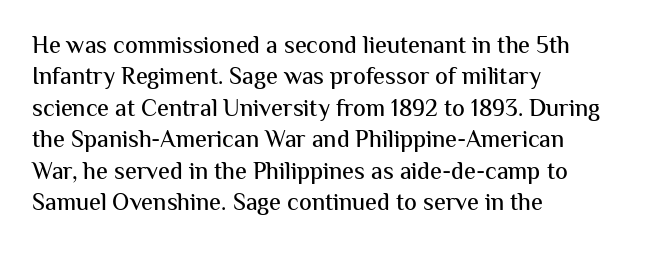
The image shows 24 px text type, upright; set left-aligned, normal line spacing (1.31x), normal letter spacing, not underlined.
